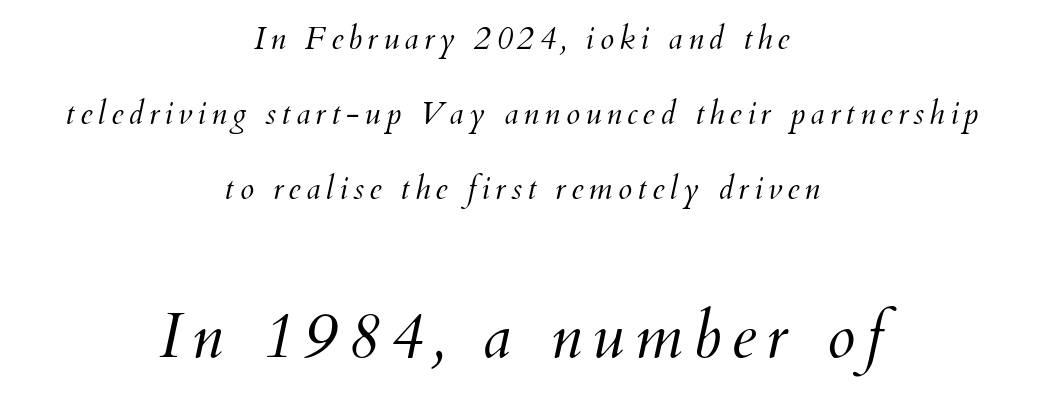
{"italic": "yes", "lean": "right", "slant_degrees": 12, "bold": "no", "weight": "light", "width": "normal", "stroke_contrast": "medium", "x_height": "small", "monospaced": "no", "underline": "no", "align": "center", "line_spacing": "loose", "line_spacing_ratio": 2.34, "larger_block": "second", "size_ratio": 2.0, "glyph_px": 64}
